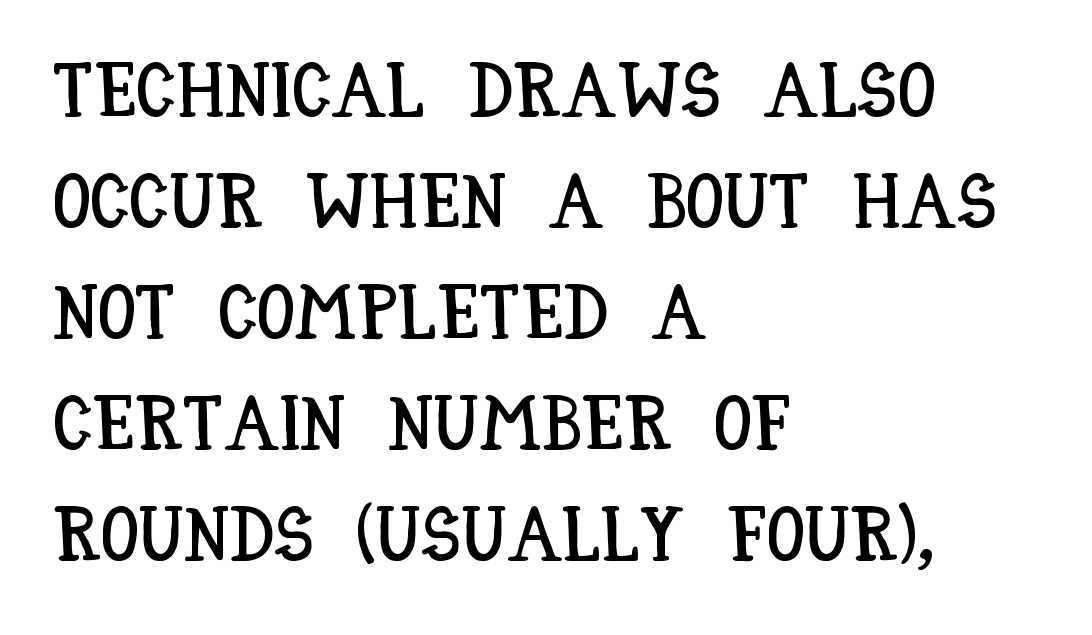
Q: Is the text italic (slanted)? A: No, it is upright.
Q: Is the text underlined? A: No.
Q: How is the paragraph aligned? A: Left-aligned.
Q: Is the spacing between letters normal or unusually wide? A: Normal.
Q: Is the spacing between lines tight, normal or loose? A: Normal.
Q: Width (condensed, normal, or wide)? A: Condensed.
Q: Stroke contrast? A: Low.
Q: x-height? A: Large.
Q: Monospaced? A: No.
